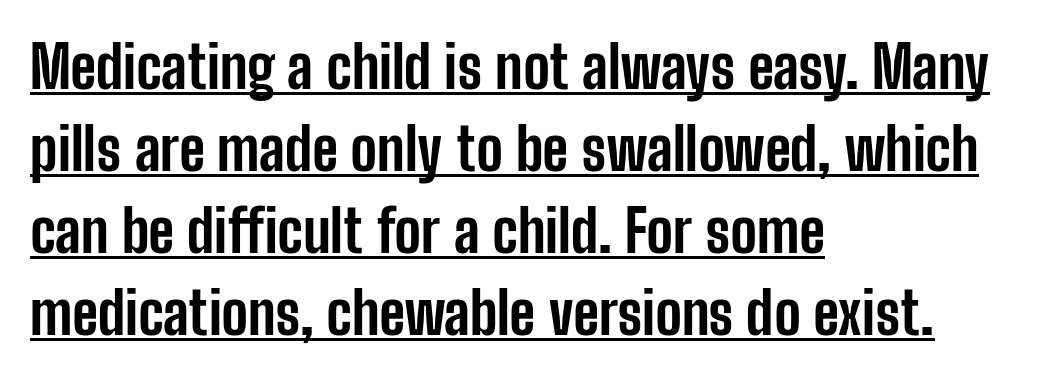
Like a heading marked for emphasis, these lines bear an underscore. Observe the absence of serifs on each vertical stroke in this sample. The passage shown is typed in a proportional face where columns would drift. A typesetter would mark this as roman, not italic. Words appear dense and cohesive because spacing is normal.
